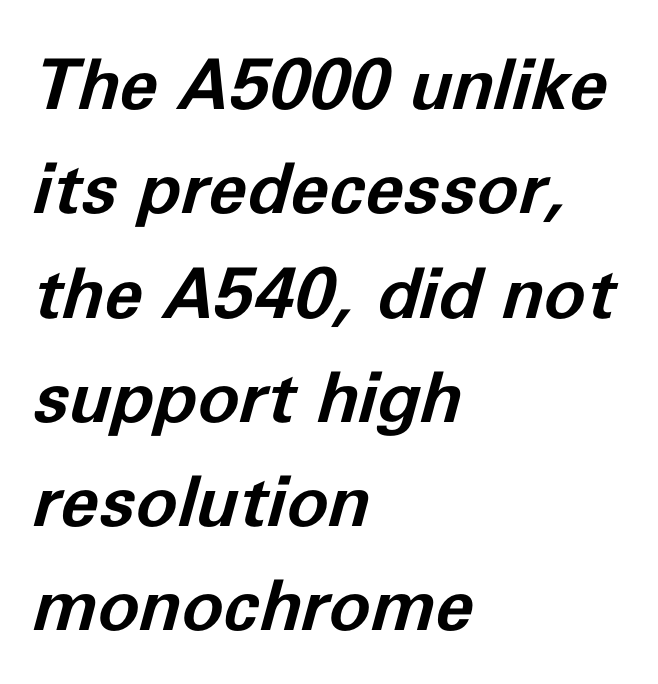
Q: Is the text bold? A: Yes.
Q: Is the text italic (slanted)? A: Yes, it leans right by about 11 degrees.
Q: Is the text underlined? A: No.
Q: How is the paragraph aligned? A: Left-aligned.
Q: Is the spacing between letters normal or unusually wide? A: Normal.
Q: Is the spacing between lines tight, normal or loose? A: Normal.
Q: Width (condensed, normal, or wide)? A: Normal.
Q: Stroke contrast? A: Low.
Q: x-height? A: Medium.
Q: Monospaced? A: No.
